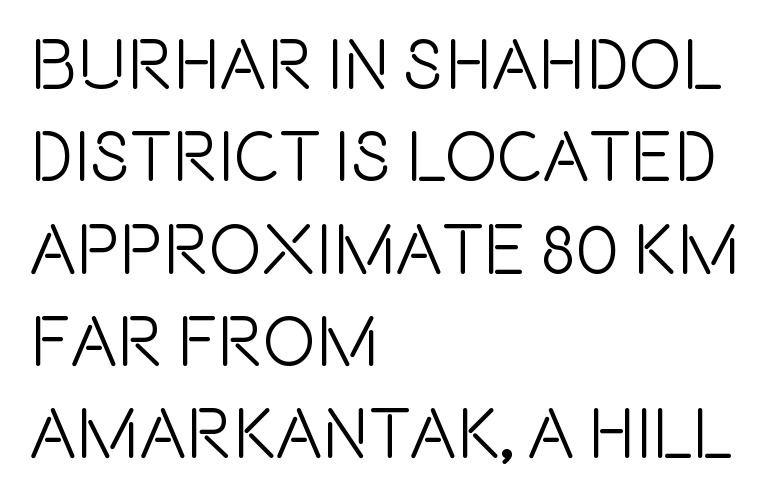
The image shows 71 px condensed sans-serif type, upright; set left-aligned, normal line spacing (1.3x), normal letter spacing, not underlined; a large x-height.
